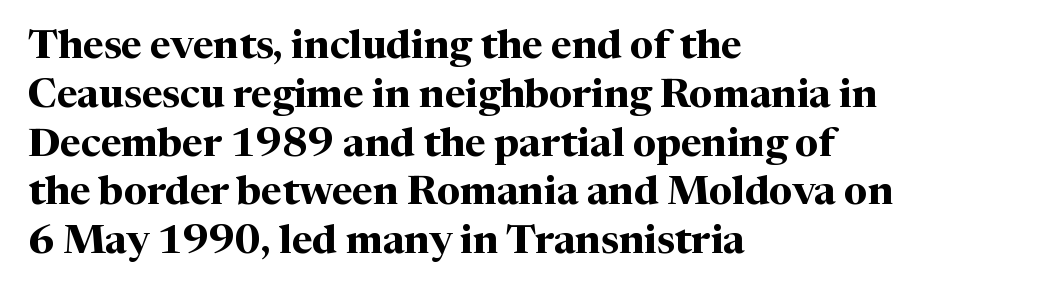
Spacing verdict: proportional, widths tailored to each character. Little horizontal feet cap the strokes, marking this as serif type. There is no visible air inserted between adjacent glyphs. The lines in this sample share a left origin and differ only in where they stop.
